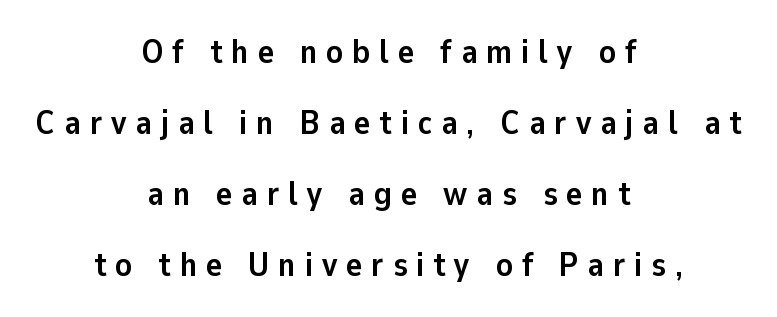
Q: Is the text bold? A: Yes.
Q: Is the text italic (slanted)? A: No, it is upright.
Q: Is the typeface a serif or a sans-serif typeface? A: Sans-serif.
Q: Is the text underlined? A: No.
Q: How is the paragraph aligned? A: Centered.
Q: Is the spacing between letters normal or unusually wide? A: Unusually wide.
Q: Is the spacing between lines tight, normal or loose? A: Loose.
Q: Width (condensed, normal, or wide)? A: Normal.
Q: Stroke contrast? A: Low.
Q: x-height? A: Medium.
Q: Monospaced? A: No.
